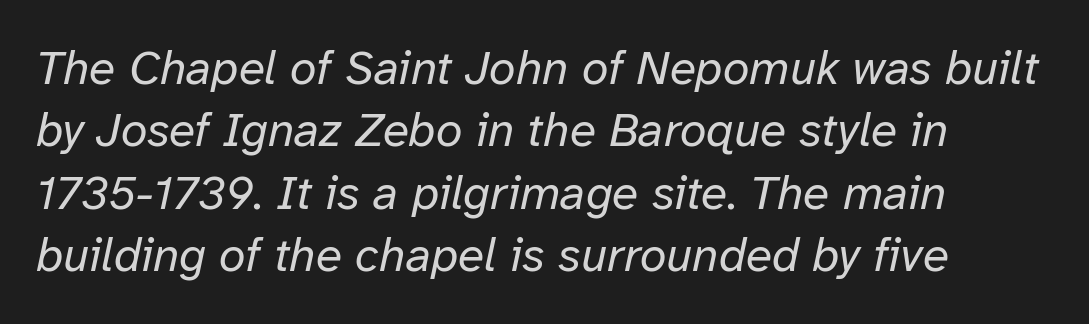
Q: Is the text bold? A: No.
Q: Is the text italic (slanted)? A: Yes, it leans right by about 12 degrees.
Q: Is the text underlined? A: No.
Q: How is the paragraph aligned? A: Left-aligned.
Q: Is the spacing between letters normal or unusually wide? A: Normal.
Q: Is the spacing between lines tight, normal or loose? A: Normal.
Q: Width (condensed, normal, or wide)? A: Normal.
Q: Stroke contrast? A: Low.
Q: x-height? A: Medium.
Q: Monospaced? A: No.
